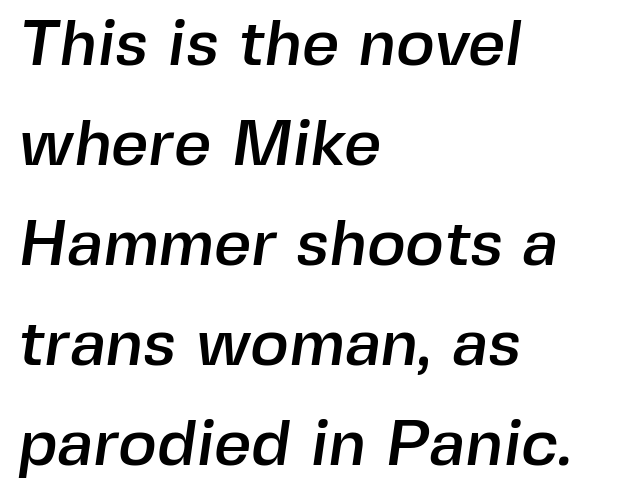
{"serif": "no", "width": "normal", "x_height": "medium", "monospaced": "no", "underline": "no", "align": "left", "line_spacing": "normal", "line_spacing_ratio": 1.54, "letter_spacing": "normal", "letter_spacing_em": 0.0, "glyph_px": 65}
